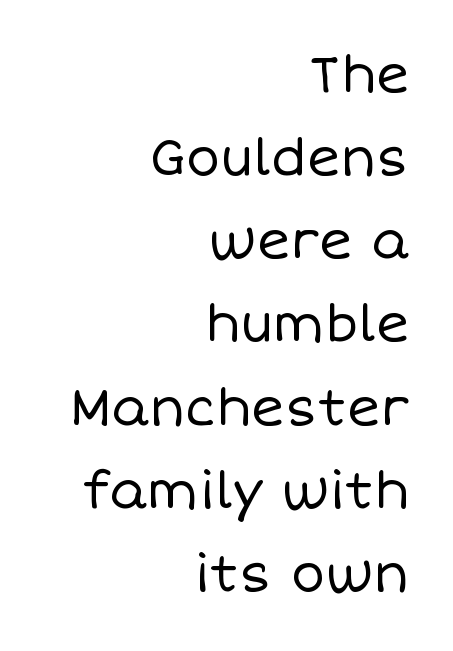
Q: Is the text bold? A: No.
Q: Is the text italic (slanted)? A: No, it is upright.
Q: Is the text underlined? A: No.
Q: How is the paragraph aligned? A: Right-aligned.
Q: Is the spacing between letters normal or unusually wide? A: Normal.
Q: Is the spacing between lines tight, normal or loose? A: Normal.
Q: Width (condensed, normal, or wide)? A: Normal.
Q: Stroke contrast? A: Low.
Q: x-height? A: Large.
Q: Monospaced? A: No.
